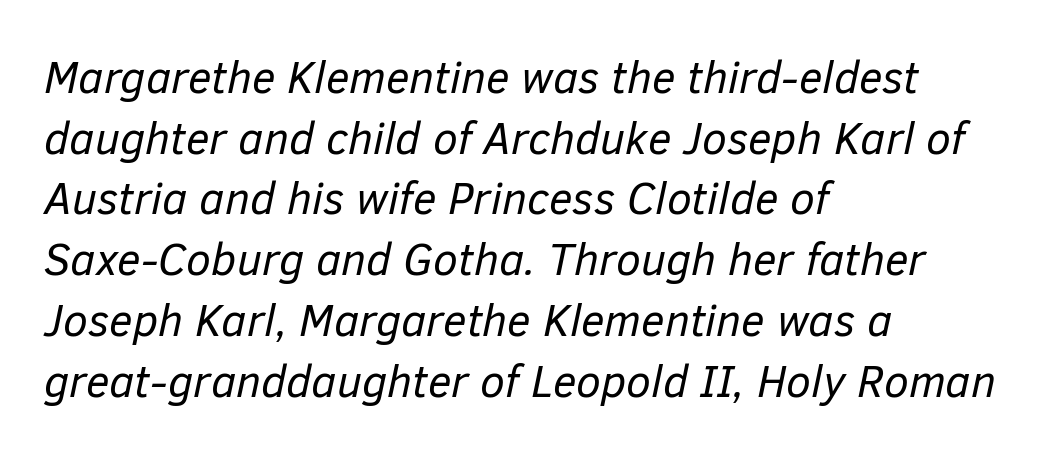
The area under the type is left untouched. Bold? No — there's no thickening of the strokes. Spacing between characters is what you'd get straight out of the box. The passage shown stacks its lines at a standard gap.
